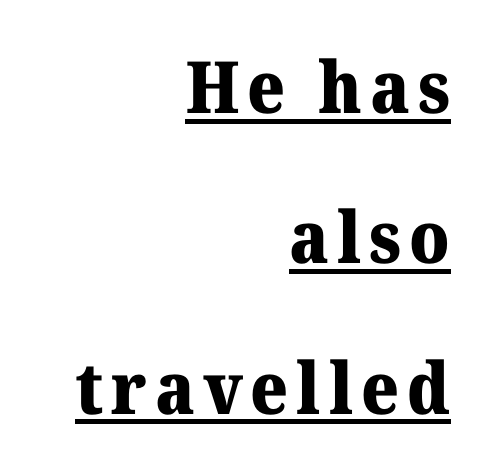
Q: Is the text bold? A: Yes.
Q: Is the text italic (slanted)? A: No, it is upright.
Q: Is the typeface a serif or a sans-serif typeface? A: Serif.
Q: Is the text underlined? A: Yes.
Q: How is the paragraph aligned? A: Right-aligned.
Q: Is the spacing between lines tight, normal or loose? A: Loose.
Q: Width (condensed, normal, or wide)? A: Normal.
Q: Stroke contrast? A: Medium.
Q: x-height? A: Medium.
Q: Monospaced? A: No.
